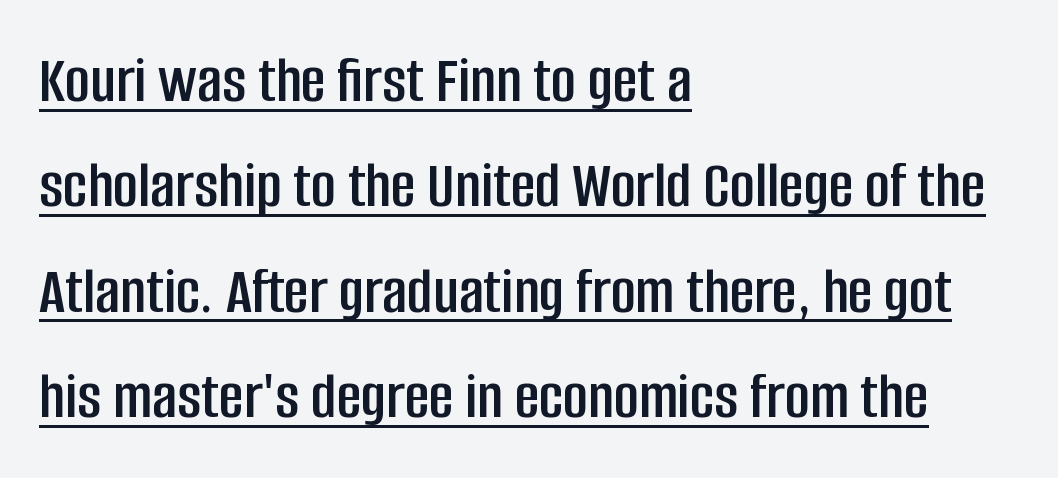
{"serif": "no", "italic": "no", "width": "condensed", "stroke_contrast": "low", "x_height": "large", "monospaced": "no", "underline": "yes", "align": "left", "line_spacing": "normal", "line_spacing_ratio": 1.55, "letter_spacing": "normal", "letter_spacing_em": 0.0, "glyph_px": 68}
